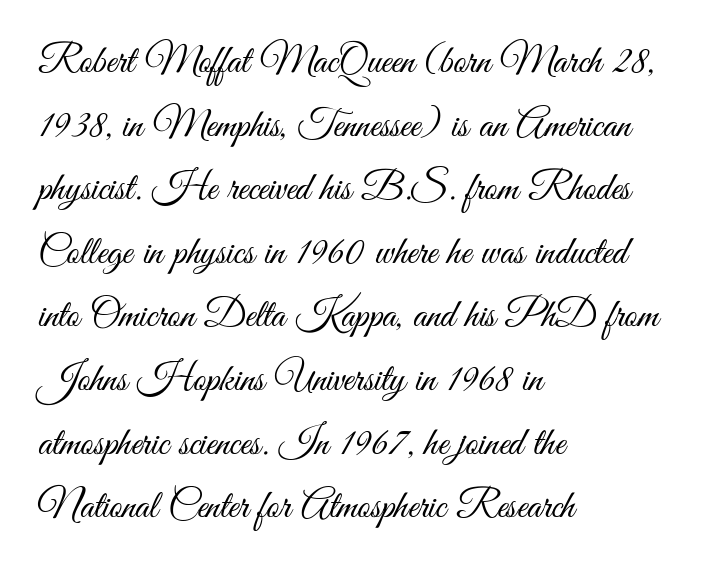
Q: Is the text bold? A: No.
Q: Is the text italic (slanted)? A: Yes.
Q: Is the typeface a serif or a sans-serif typeface? A: Sans-serif.
Q: Is the text underlined? A: No.
Q: How is the paragraph aligned? A: Left-aligned.
Q: Is the spacing between letters normal or unusually wide? A: Normal.
Q: Is the spacing between lines tight, normal or loose? A: Normal.
Q: Width (condensed, normal, or wide)? A: Condensed.
Q: Stroke contrast? A: Medium.
Q: x-height? A: Small.
Q: Monospaced? A: No.
